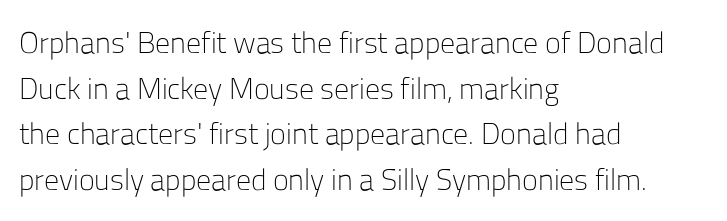
How are the letters spaced? Ordinarily, with no added tracking. Decoration check: the copy has no underline. In terms of leading, this rendering sits right in the middle. The weight would be labelled regular, book, light, or lighter still. The font family rendered here belongs to the sans-serif group. It's the straight-up-and-down kind of type.
